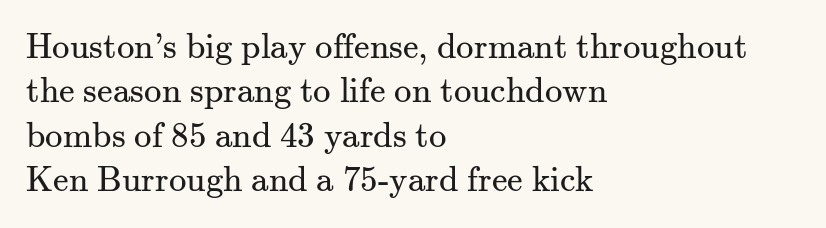
Q: Is the text bold? A: No.
Q: Is the text italic (slanted)? A: No, it is upright.
Q: Is the typeface a serif or a sans-serif typeface? A: Serif.
Q: Is the text underlined? A: No.
Q: How is the paragraph aligned? A: Left-aligned.
Q: Is the spacing between letters normal or unusually wide? A: Normal.
Q: Is the spacing between lines tight, normal or loose? A: Normal.
Q: Width (condensed, normal, or wide)? A: Normal.
Q: Stroke contrast? A: Medium.
Q: x-height? A: Small.
Q: Monospaced? A: No.
